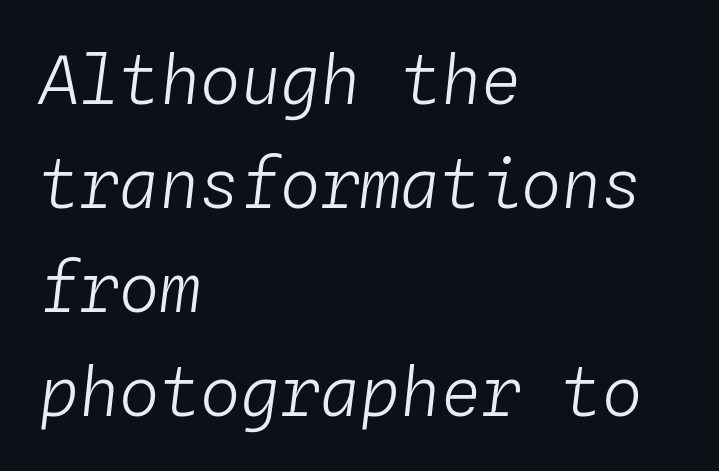
The image shows 67 px light type, italic (leaning right), monospaced; set left-aligned, normal line spacing (1.55x), normal letter spacing, not underlined; low stroke contrast and a medium x-height.
